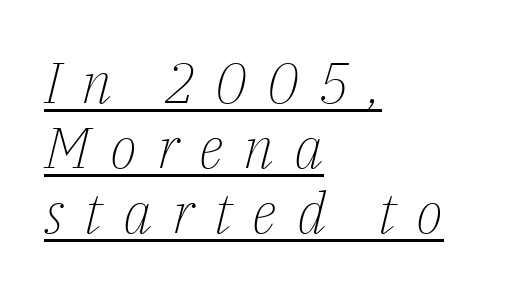
Q: Is the text bold? A: No.
Q: Is the text italic (slanted)? A: Yes, it leans right by about 14 degrees.
Q: Is the typeface a serif or a sans-serif typeface? A: Serif.
Q: Is the text underlined? A: Yes.
Q: How is the paragraph aligned? A: Left-aligned.
Q: Is the spacing between letters normal or unusually wide? A: Unusually wide.
Q: Is the spacing between lines tight, normal or loose? A: Tight.
Q: Width (condensed, normal, or wide)? A: Normal.
Q: Stroke contrast? A: Low.
Q: x-height? A: Medium.
Q: Monospaced? A: No.
